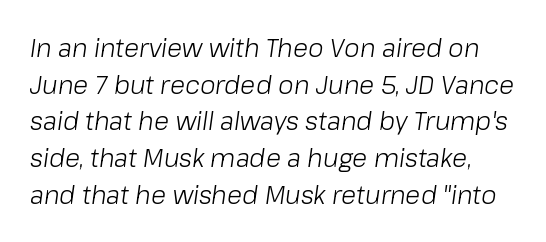
{"italic": "yes", "lean": "right", "slant_degrees": 8, "bold": "no", "underline": "no", "line_spacing": "normal", "line_spacing_ratio": 1.47, "letter_spacing": "normal", "letter_spacing_em": 0.0, "glyph_px": 25}
